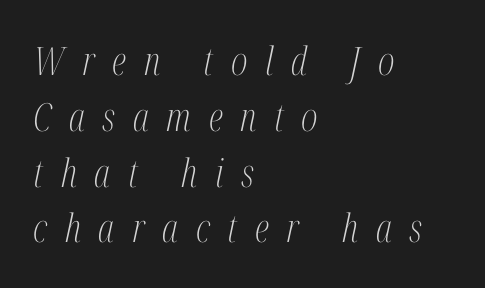
The image shows 39 px light, condensed serif type, italic (leaning right); set left-aligned, normal line spacing (1.43x), unusually wide letter spacing (+0.45 em), not underlined; medium stroke contrast and a medium x-height.
